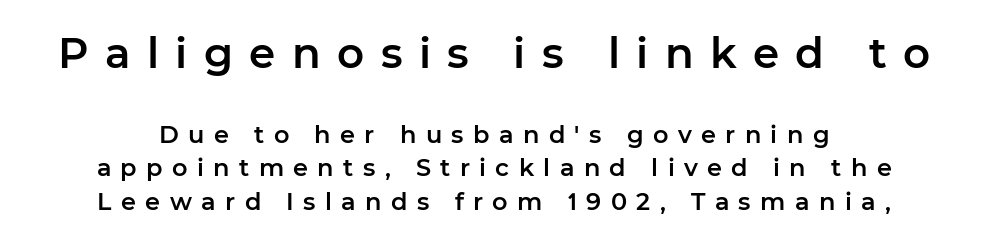
{"serif": "no", "italic": "no", "width": "normal", "stroke_contrast": "low", "x_height": "medium", "monospaced": "no", "underline": "no", "align": "center", "line_spacing": "normal", "line_spacing_ratio": 1.39, "letter_spacing": "wide", "letter_spacing_em": 0.39, "larger_block": "first", "size_ratio": 1.75, "glyph_px": 42}
